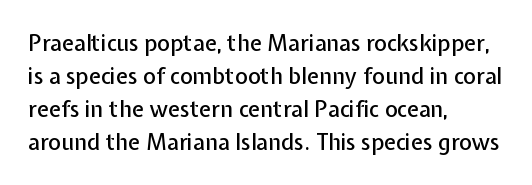
The image shows 22 px text type, upright; set left-aligned, normal line spacing (1.5x), normal letter spacing, not underlined.
